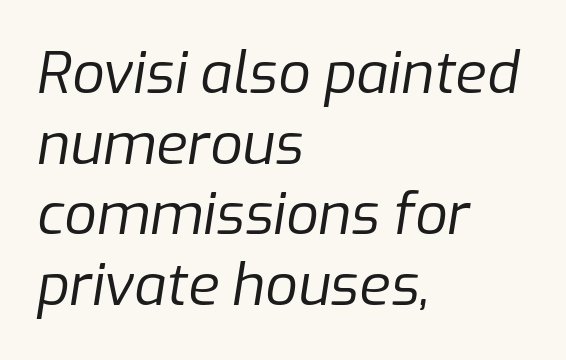
Casual observation: everything's shoved over to the left. Observe the ordinary spacing: letters are neighbours, not strangers. You could not count columns in this text — the font is proportionally spaced. The face used here has a pronounced slope to its letters. The characters are drawn with everyday or finer stroke widths. The string is rendered with underlining switched off.
